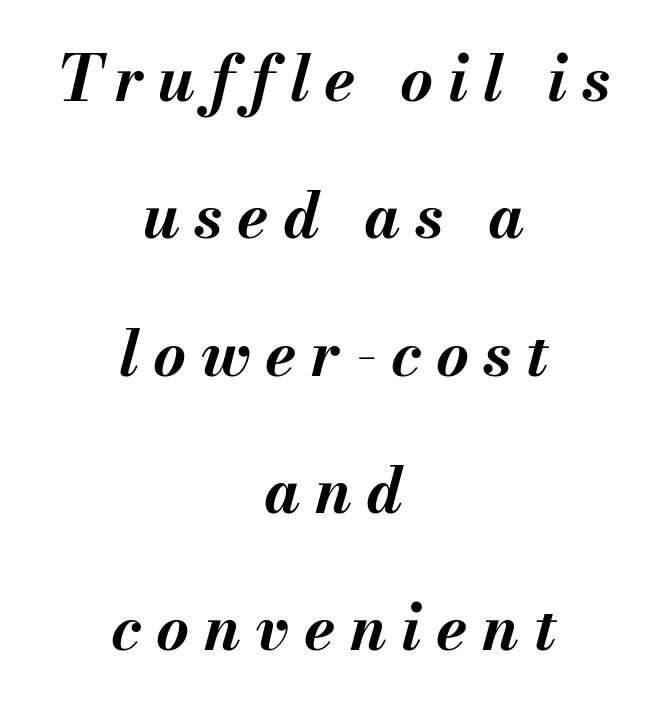
The image shows 63 px bold type, italic (leaning right); set centered, loose line spacing (2.18x), unusually wide letter spacing (+0.23 em), not underlined; medium stroke contrast and a small x-height.
